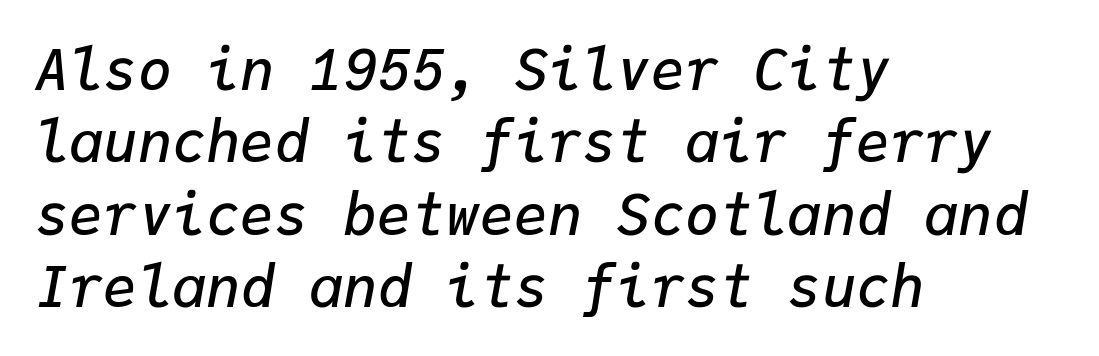
Stroke thickness is moderately raised; the sample reads as semibold. What stands out about the letter spacing? Nothing — it is the standard amount. The area under the type is left untouched. This sample has the even, mechanical cadence of fixed-width lettering. The passage shown leans; its letterforms are oblique. The paragraph has a hard left edge and a soft right edge.
